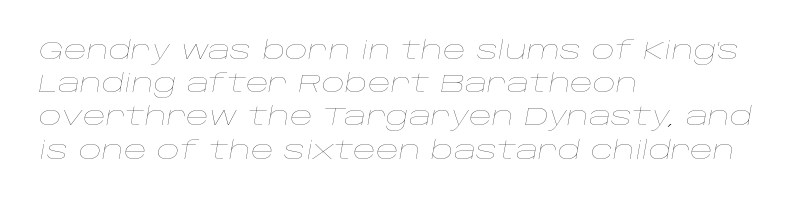
Stroke thickness stays within the range of a standard reading face or lighter. Does the leading feel generous? No, just average. The letters are slanted; this is an italic face. The rag falls on the right side of this text block. Inter-character spacing is left at the font's built-in metrics. Only glyphs here, with clear space below each row.
